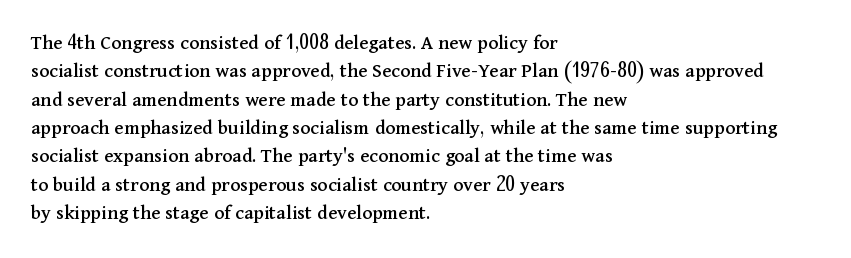
Q: Is the text italic (slanted)? A: No, it is upright.
Q: Is the text underlined? A: No.
Q: How is the paragraph aligned? A: Left-aligned.
Q: Is the spacing between letters normal or unusually wide? A: Normal.
Q: Is the spacing between lines tight, normal or loose? A: Normal.
